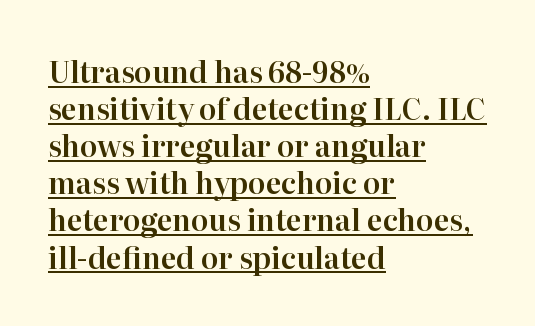
Q: Is the text italic (slanted)? A: No, it is upright.
Q: Is the typeface a serif or a sans-serif typeface? A: Serif.
Q: Is the text underlined? A: Yes.
Q: How is the paragraph aligned? A: Left-aligned.
Q: Is the spacing between letters normal or unusually wide? A: Normal.
Q: Is the spacing between lines tight, normal or loose? A: Normal.
Q: Width (condensed, normal, or wide)? A: Normal.
Q: Stroke contrast? A: High.
Q: x-height? A: Medium.
Q: Monospaced? A: No.
